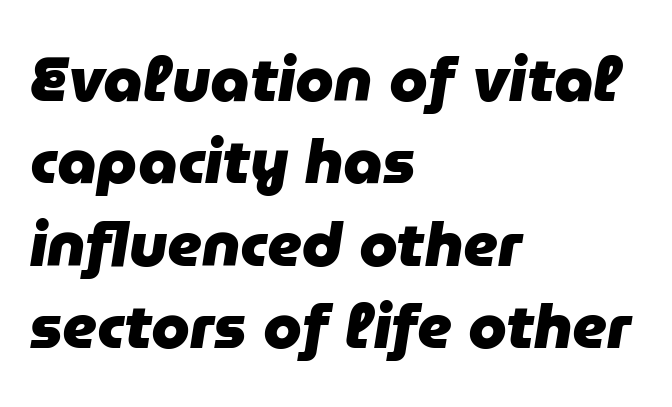
The image shows 62 px heavy type, italic (leaning right); set left-aligned, normal line spacing (1.33x), normal letter spacing, not underlined; low stroke contrast and a medium x-height.
